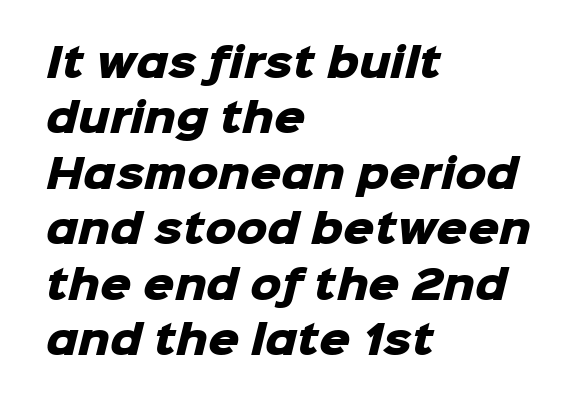
The image shows 39 px heavy sans-serif type; set left-aligned, normal line spacing (1.42x), normal letter spacing, not underlined; low stroke contrast and a medium x-height.
